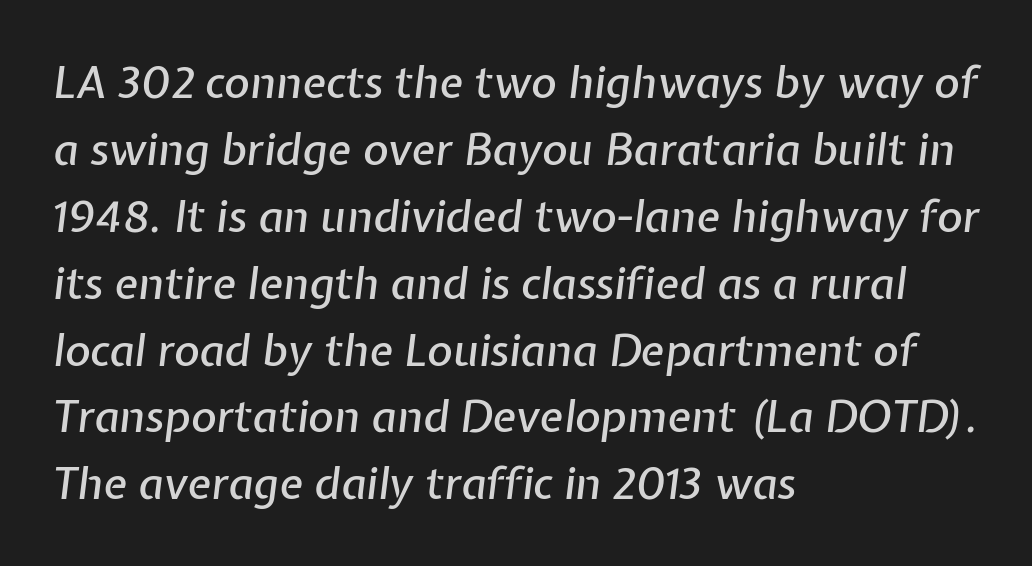
Character widths vary here, with narrow letters taking less room than wide ones. Horizontal bands of white between lines are of average thickness. Descenders are the only things crossing below the line. This is oblique type, the kind used for emphasis or titles. The type is set solid horizontally, with unmodified tracking. All the whitespace from short lines collects on the right.
